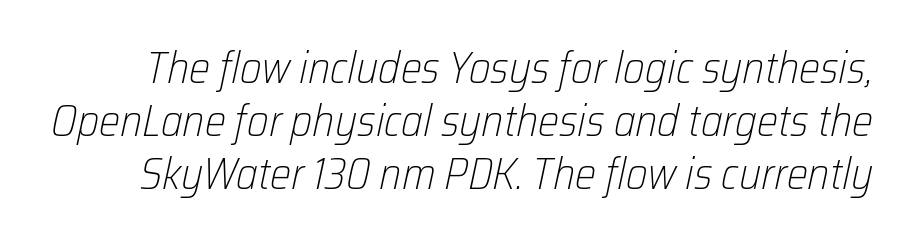
Q: Is the text bold? A: No.
Q: Is the text italic (slanted)? A: Yes, it leans right by about 12 degrees.
Q: Is the text underlined? A: No.
Q: Is the spacing between letters normal or unusually wide? A: Normal.
Q: Width (condensed, normal, or wide)? A: Condensed.
Q: Stroke contrast? A: Low.
Q: x-height? A: Medium.
Q: Monospaced? A: No.
